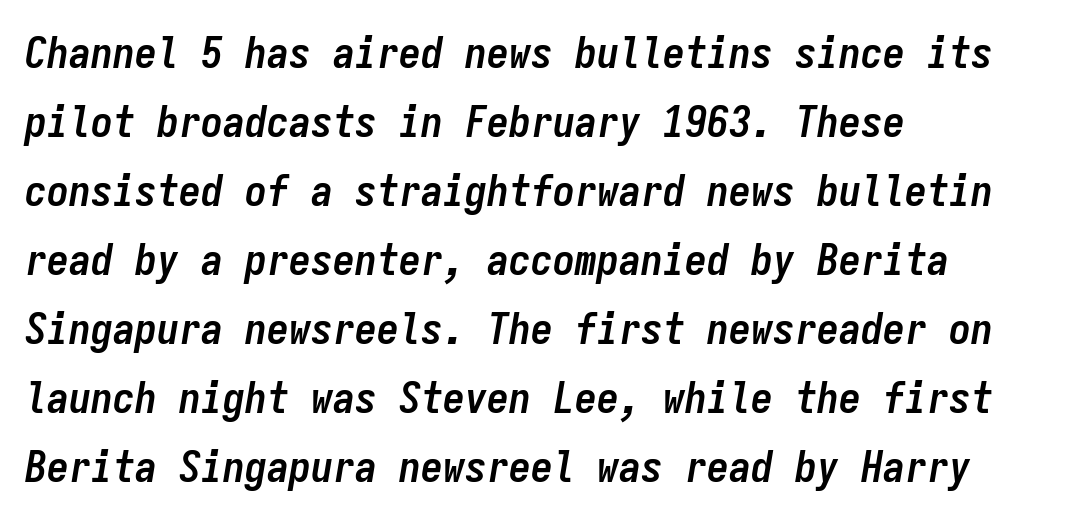
{"italic": "yes", "lean": "right", "slant_degrees": 9, "bold": "yes", "weight": "semibold", "width": "condensed", "stroke_contrast": "low", "x_height": "medium", "monospaced": "yes", "underline": "no", "align": "left", "line_spacing": "normal", "line_spacing_ratio": 1.57, "letter_spacing": "normal", "letter_spacing_em": 0.0, "glyph_px": 44}
